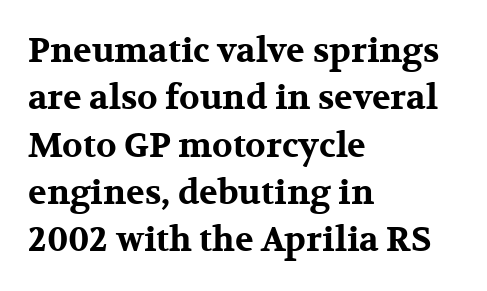
The image shows 34 px bold, wide serif type, upright; set left-aligned, normal line spacing (1.39x), normal letter spacing, not underlined; medium stroke contrast and a medium x-height.
